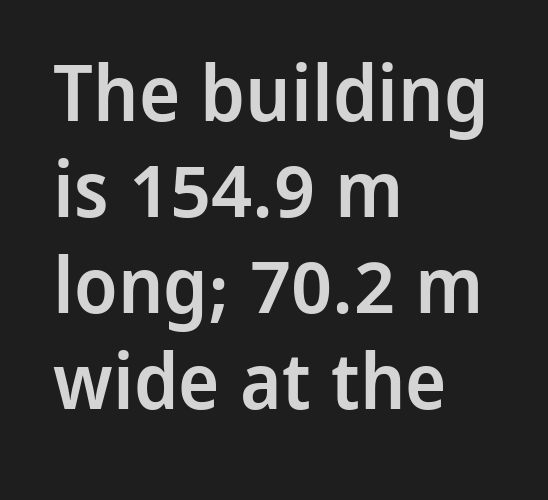
The image shows 78 px semibold sans-serif type, upright; set left-aligned, line spacing 1.23x, normal letter spacing, not underlined; low stroke contrast and a medium x-height.
